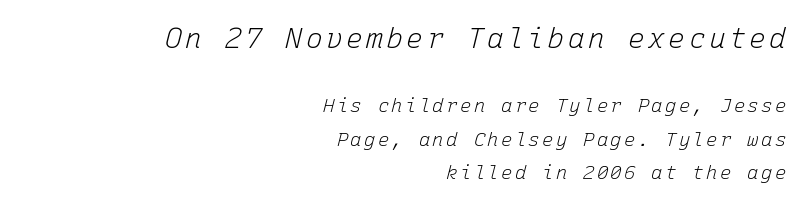
Q: Is the text bold? A: No.
Q: Is the text italic (slanted)? A: Yes, it leans right by about 15 degrees.
Q: Is the text underlined? A: No.
Q: How is the paragraph aligned? A: Right-aligned.
Q: Which block of text is set in a larger size, the first (top) or the second (bottom)? A: The first (top) one.
Q: Width (condensed, normal, or wide)? A: Normal.
Q: Stroke contrast? A: Low.
Q: x-height? A: Medium.
Q: Monospaced? A: Yes.
